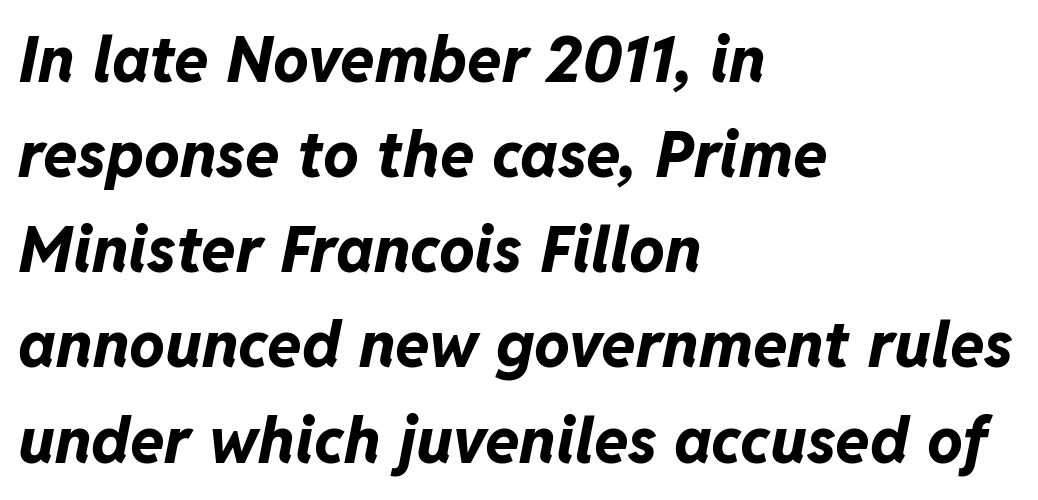
Q: Is the text bold? A: Yes.
Q: Is the text italic (slanted)? A: Yes, it leans right by about 11 degrees.
Q: Is the text underlined? A: No.
Q: How is the paragraph aligned? A: Left-aligned.
Q: Is the spacing between letters normal or unusually wide? A: Normal.
Q: Is the spacing between lines tight, normal or loose? A: Normal.
Q: Width (condensed, normal, or wide)? A: Normal.
Q: Stroke contrast? A: Low.
Q: x-height? A: Medium.
Q: Monospaced? A: No.
